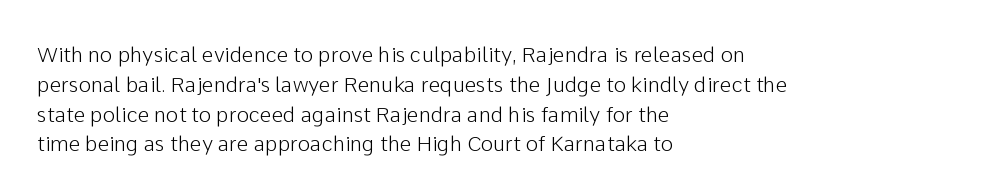
Which margin do the lines hug? The left one — the right edge is uneven. The letters stand upright; this is a roman face. Any mark beneath the type? The region is blank. The space between consecutive lines is moderate. No extra tracking has been applied to these lines.
